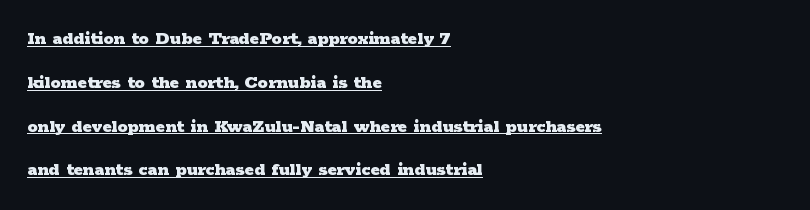
The image shows 20 px bold type, upright; set left-aligned, loose line spacing (2.19x), normal letter spacing, underlined.
